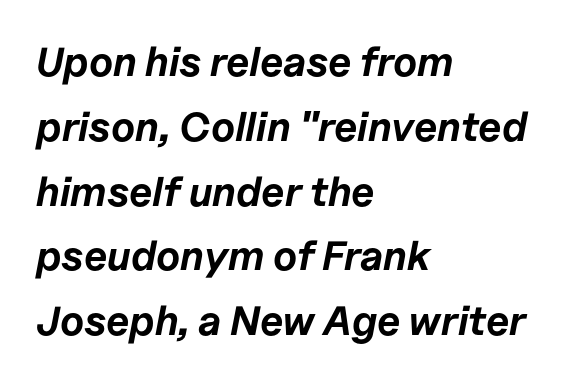
{"italic": "yes", "lean": "right", "slant_degrees": 11, "bold": "yes", "weight": "bold", "width": "normal", "stroke_contrast": "low", "x_height": "medium", "monospaced": "no", "underline": "no", "align": "left", "line_spacing": "normal", "line_spacing_ratio": 1.58, "letter_spacing": "normal", "letter_spacing_em": 0.0, "glyph_px": 41}
